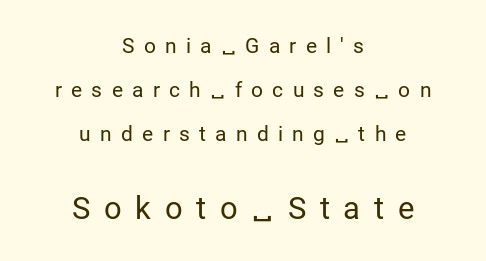
{"serif": "no", "italic": "no", "bold": "no", "weight": "regular", "width": "normal", "stroke_contrast": "low", "x_height": "medium", "monospaced": "no", "underline": "no", "align": "center", "line_spacing": "loose", "line_spacing_ratio": 2.1, "letter_spacing": "wide", "letter_spacing_em": 0.44, "larger_block": "second", "size_ratio": 1.48, "glyph_px": 31}
